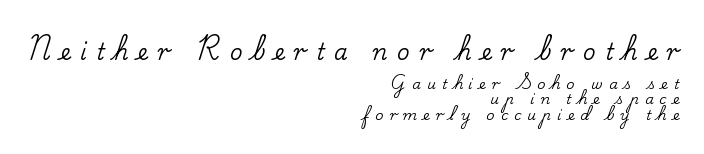
The image shows 22 px text type; set right-aligned, tight line spacing (1.1x), unusually wide letter spacing (+0.43 em), not underlined; the first (top) block is 1.57x larger.
